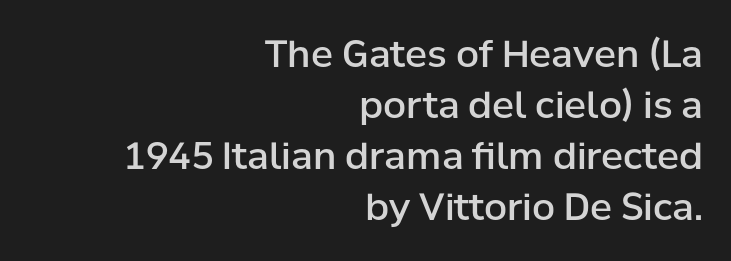
Q: Is the text bold? A: Semi-bold.
Q: Is the text italic (slanted)? A: No, it is upright.
Q: Is the typeface a serif or a sans-serif typeface? A: Sans-serif.
Q: Is the text underlined? A: No.
Q: How is the paragraph aligned? A: Right-aligned.
Q: Is the spacing between letters normal or unusually wide? A: Normal.
Q: Is the spacing between lines tight, normal or loose? A: Normal.
Q: Width (condensed, normal, or wide)? A: Normal.
Q: Stroke contrast? A: Low.
Q: x-height? A: Medium.
Q: Monospaced? A: No.
